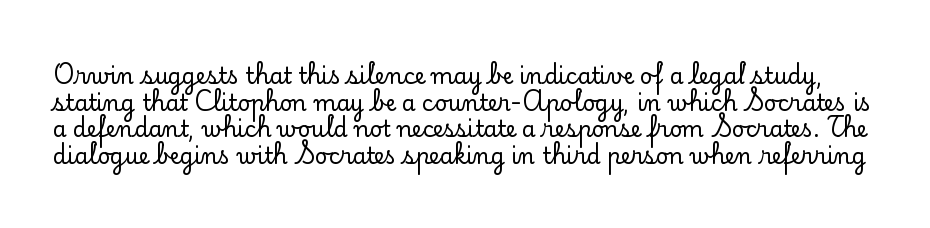
Q: Is the text italic (slanted)? A: No, it is upright.
Q: Is the text underlined? A: No.
Q: Is the spacing between letters normal or unusually wide? A: Normal.
